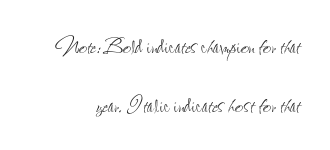
The foot of each line stays bare and open. Is this a fixed-width face? No — the glyphs have proportional, varying widths. The line texture is even and compact thanks to regular tracking. Stems and bowls with no extra thickness — not bold.
